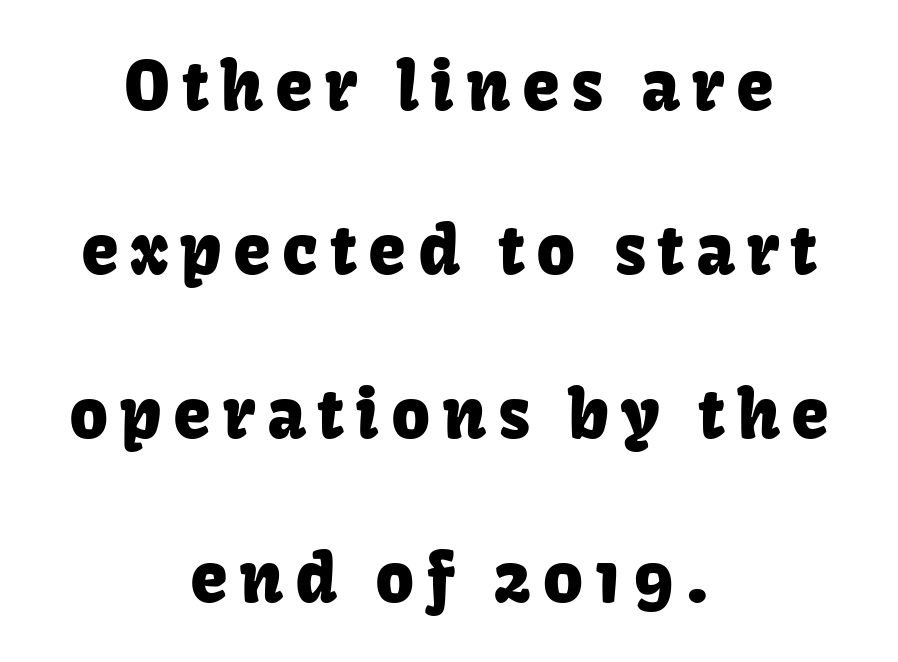
The image shows 68 px sans-serif type, upright; set centered, loose line spacing (2.41x), not underlined; low stroke contrast and a medium x-height.
